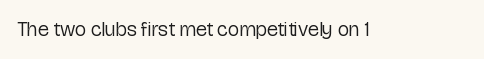
Q: Is the text bold? A: No.
Q: Is the text italic (slanted)? A: No, it is upright.
Q: Is the text underlined? A: No.
Q: Is the spacing between letters normal or unusually wide? A: Normal.
